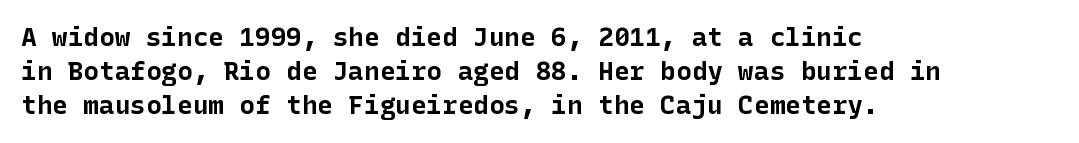
The image shows 26 px bold type, upright; set left-aligned, normal line spacing (1.31x), normal letter spacing, not underlined.
